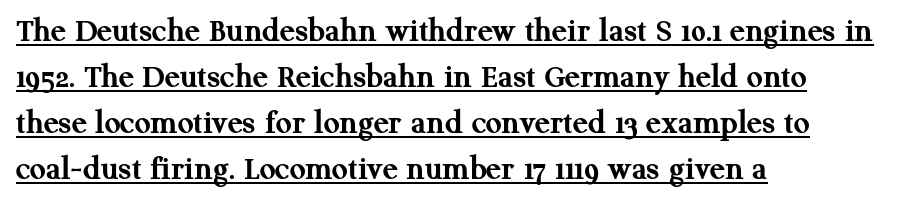
Q: Is the text bold? A: Yes.
Q: Is the text italic (slanted)? A: No, it is upright.
Q: Is the typeface a serif or a sans-serif typeface? A: Serif.
Q: Is the text underlined? A: Yes.
Q: How is the paragraph aligned? A: Left-aligned.
Q: Is the spacing between letters normal or unusually wide? A: Normal.
Q: Is the spacing between lines tight, normal or loose? A: Normal.
Q: Width (condensed, normal, or wide)? A: Normal.
Q: Stroke contrast? A: Medium.
Q: x-height? A: Medium.
Q: Monospaced? A: No.
